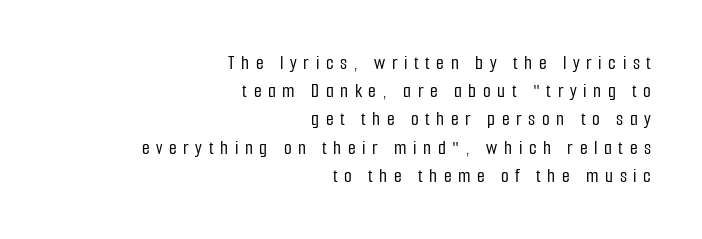
{"italic": "no", "underline": "no", "align": "right", "line_spacing": "normal", "line_spacing_ratio": 1.41, "letter_spacing": "wide", "letter_spacing_em": 0.33, "glyph_px": 20}
